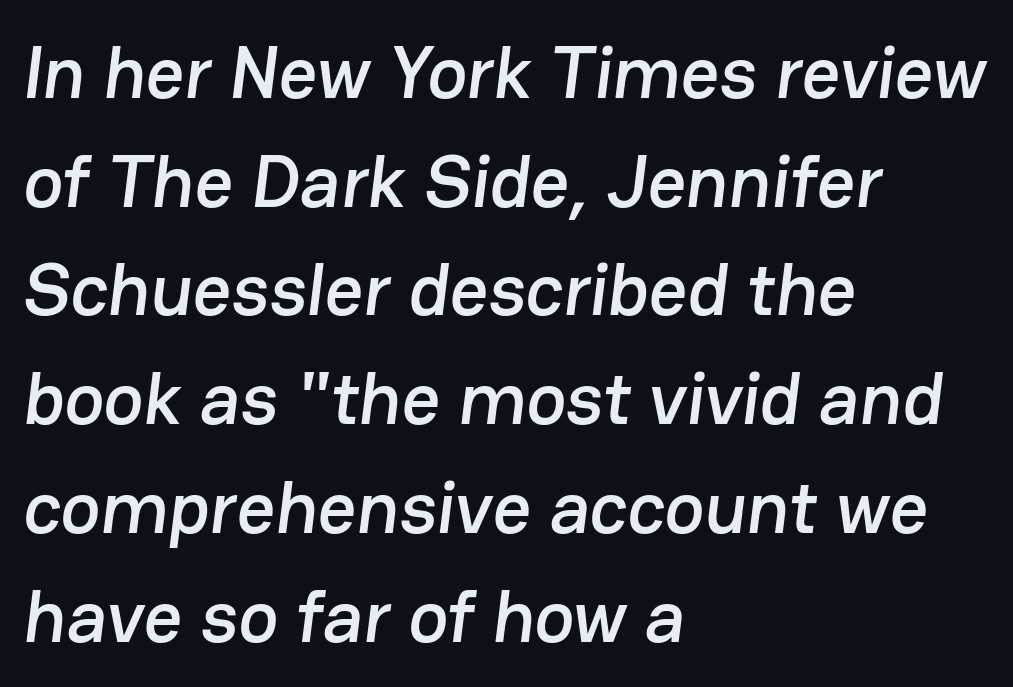
This rendering leaves character spacing at its baseline value. Stroke terminals: plain, sans-serif. Character widths vary here, with narrow letters taking less room than wide ones. The gap between lines stays unmarked. Short and long lines alike share a common starting point at left. The vertical gap from one line to the next is medium.
